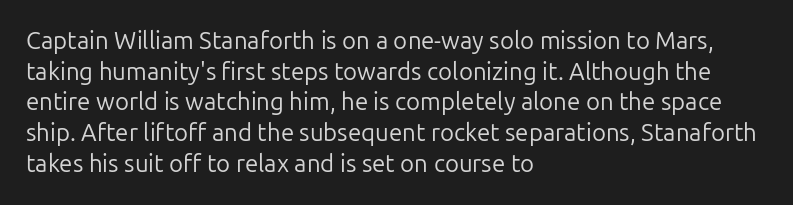
{"italic": "no", "bold": "no", "underline": "no", "align": "left", "line_spacing": "normal", "line_spacing_ratio": 1.28, "letter_spacing": "normal", "letter_spacing_em": 0.0, "glyph_px": 24}
